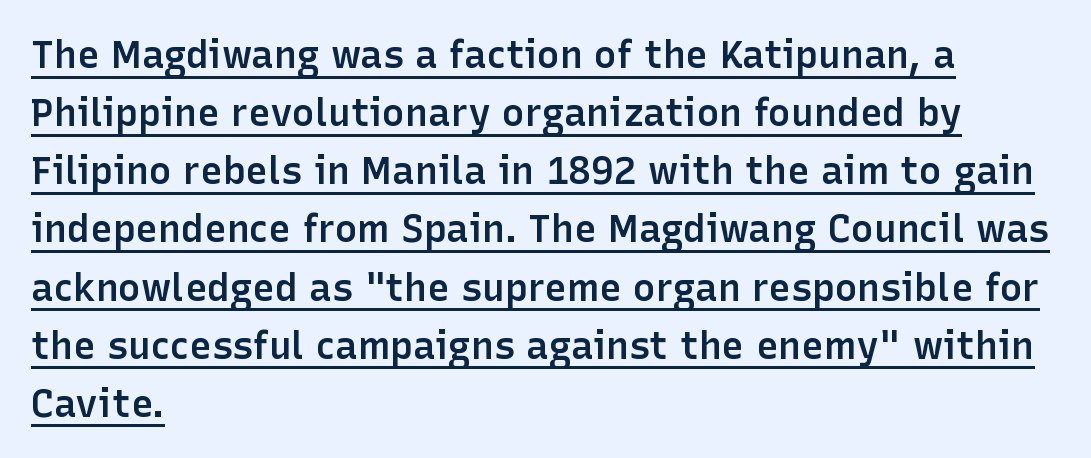
{"serif": "no", "italic": "no", "bold": "semi", "weight": "semibold", "width": "normal", "stroke_contrast": "low", "x_height": "medium", "monospaced": "no", "underline": "yes", "align": "left", "line_spacing": "normal", "line_spacing_ratio": 1.53, "letter_spacing": "normal", "letter_spacing_em": 0.0, "glyph_px": 38}
